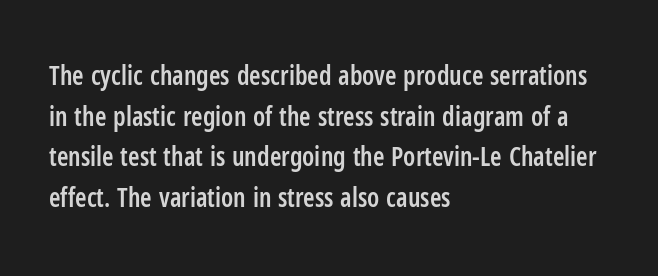
Q: Is the text bold? A: Semi-bold.
Q: Is the text italic (slanted)? A: No, it is upright.
Q: Is the text underlined? A: No.
Q: How is the paragraph aligned? A: Left-aligned.
Q: Is the spacing between letters normal or unusually wide? A: Normal.
Q: Is the spacing between lines tight, normal or loose? A: Normal.
